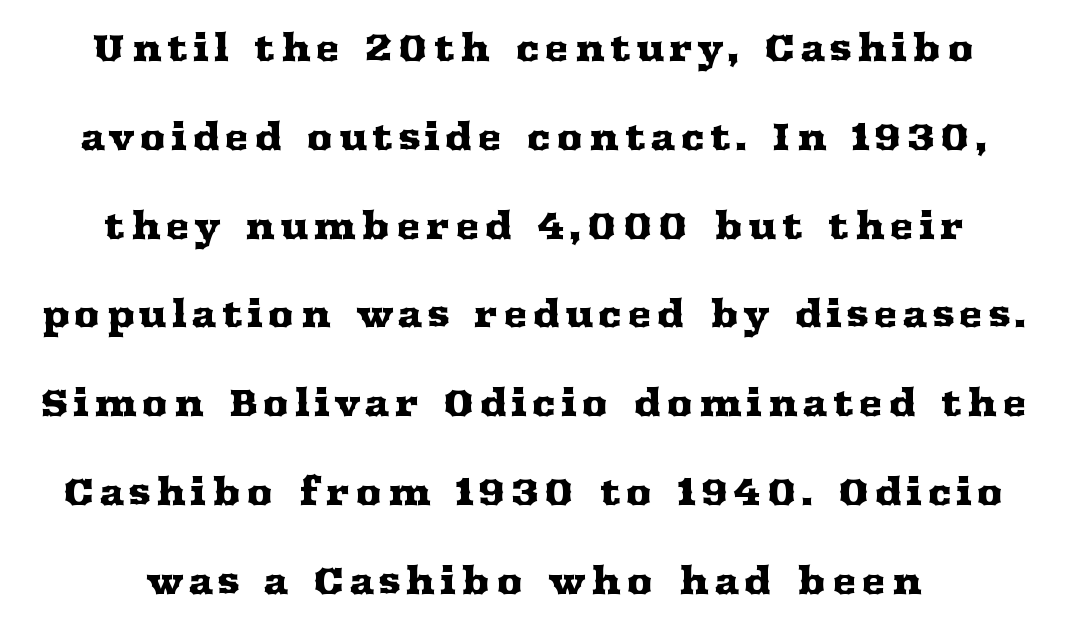
Q: Is the text italic (slanted)? A: No, it is upright.
Q: Is the typeface a serif or a sans-serif typeface? A: Serif.
Q: Is the text underlined? A: No.
Q: How is the paragraph aligned? A: Centered.
Q: Is the spacing between lines tight, normal or loose? A: Loose.
Q: Width (condensed, normal, or wide)? A: Wide.
Q: Stroke contrast? A: Medium.
Q: x-height? A: Medium.
Q: Monospaced? A: No.
